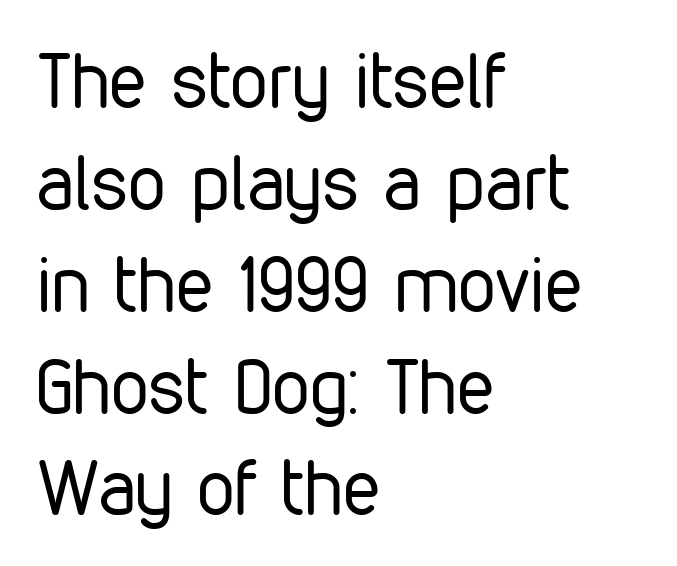
{"serif": "no", "italic": "no", "bold": "no", "weight": "regular", "width": "condensed", "stroke_contrast": "low", "x_height": "medium", "monospaced": "no", "underline": "no", "align": "left", "line_spacing": "normal", "line_spacing_ratio": 1.34, "letter_spacing": "normal", "letter_spacing_em": 0.0, "glyph_px": 76}
